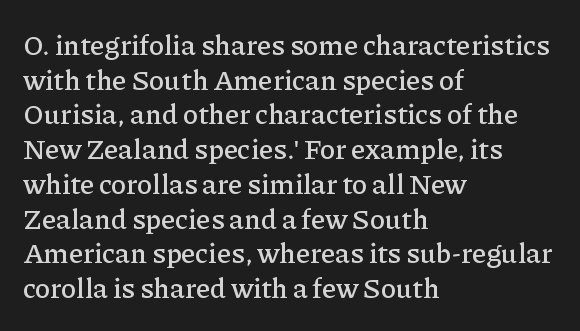
The image shows 28 px serif type, upright; set left-aligned, line spacing 1.24x, normal letter spacing, not underlined; low stroke contrast and a medium x-height.
